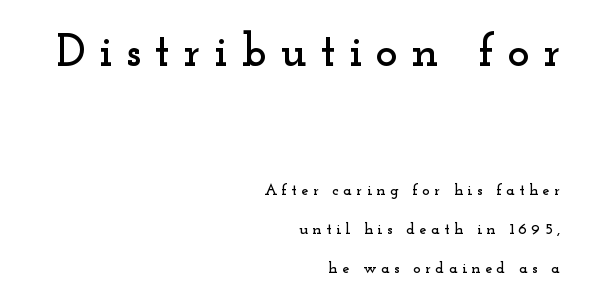
{"serif": "yes", "italic": "no", "width": "wide", "stroke_contrast": "low", "x_height": "small", "monospaced": "no", "underline": "no", "align": "right", "line_spacing": "loose", "line_spacing_ratio": 2.45, "letter_spacing": "wide", "letter_spacing_em": 0.28, "larger_block": "first", "size_ratio": 2.94, "glyph_px": 47}
